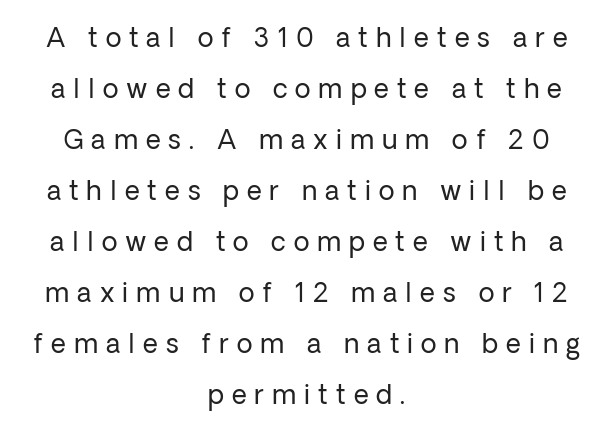
{"italic": "no", "bold": "no", "underline": "no", "align": "center", "line_spacing": "loose", "line_spacing_ratio": 1.96, "letter_spacing": "wide", "letter_spacing_em": 0.31, "glyph_px": 26}
